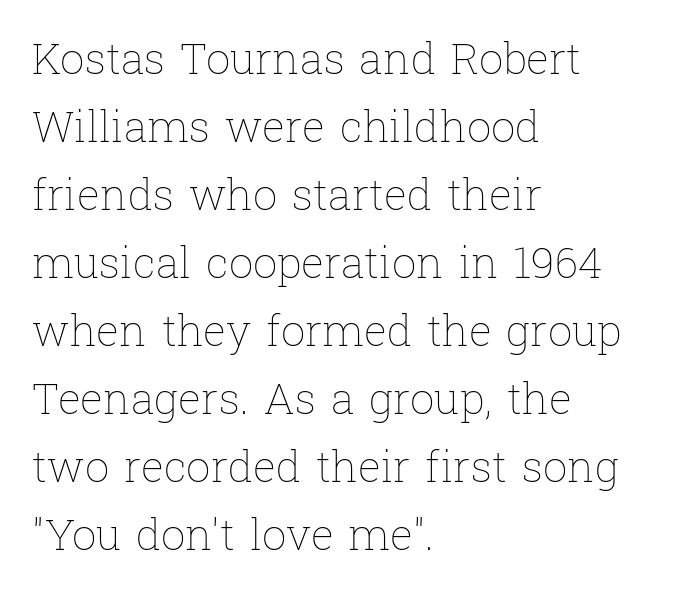
Reading down the column, the eye jumps a familiar distance to each next line. Upright lettering throughout. These lines are rendered in a variable-pitch font. The glyphs are unaccompanied by any horizontal stroke below them.
